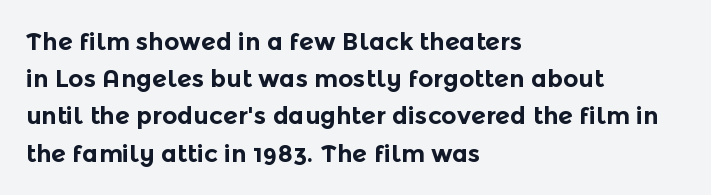
The image shows 24 px bold type, upright; set left-aligned, normal line spacing (1.55x), normal letter spacing, not underlined.
